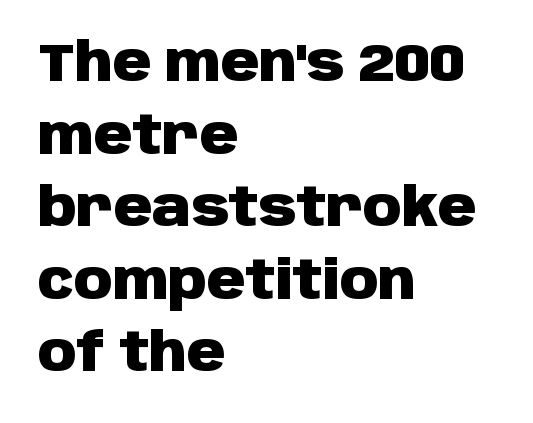
Plenty of ink on the page — the face is bold. The typography opts for an upright posture over an oblique one. Line spacing here is normal. Line beginnings align vertically; line endings do not. These lines keep a tight, regular rhythm from letter to letter.
